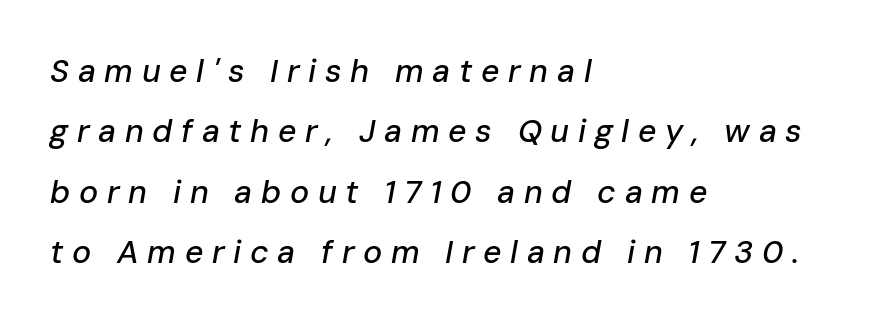
The image shows 32 px text type, italic (leaning right); set left-aligned, line spacing 1.89x, unusually wide letter spacing (+0.27 em), not underlined; low stroke contrast and a medium x-height.
